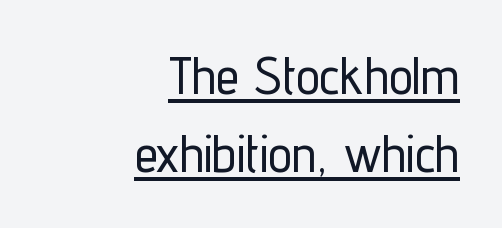
Characters remain perfectly vertical along every line. Nothing sits at the stroke ends, so this counts as sans-serif. The type is set solid horizontally, with unmodified tracking. In terms of leading, this rendering sits right in the middle. The passage shown is underscored from start to finish.
